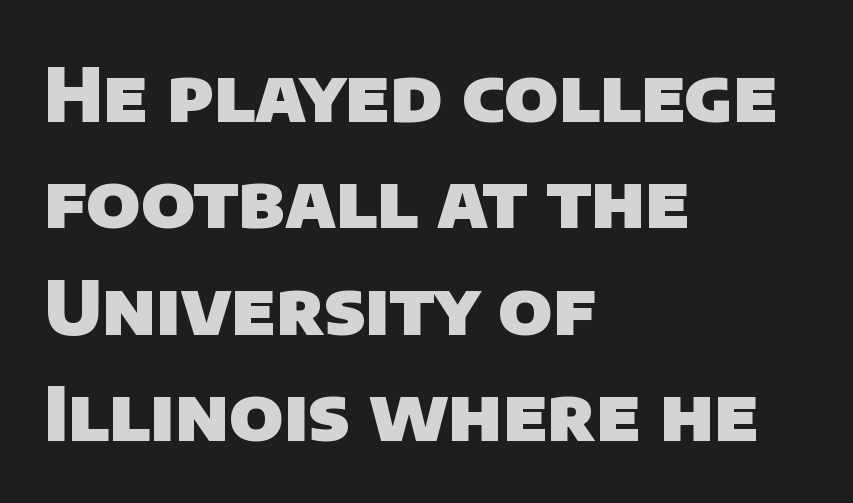
The image shows 75 px heavy sans-serif type; set left-aligned, normal line spacing (1.42x), normal letter spacing, not underlined; low stroke contrast and a large x-height.
